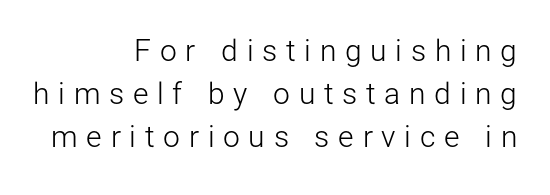
Q: Is the text bold? A: No.
Q: Is the text italic (slanted)? A: No, it is upright.
Q: Is the typeface a serif or a sans-serif typeface? A: Sans-serif.
Q: Is the text underlined? A: No.
Q: How is the paragraph aligned? A: Right-aligned.
Q: Is the spacing between letters normal or unusually wide? A: Unusually wide.
Q: Is the spacing between lines tight, normal or loose? A: Normal.
Q: Width (condensed, normal, or wide)? A: Normal.
Q: Stroke contrast? A: Low.
Q: x-height? A: Medium.
Q: Monospaced? A: No.
